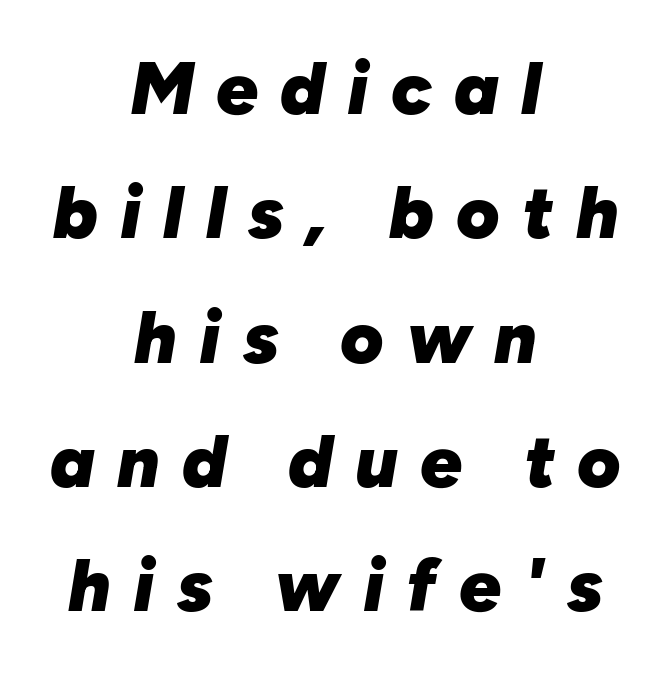
Q: Is the text bold? A: Yes.
Q: Is the text italic (slanted)? A: Yes, it leans right by about 10 degrees.
Q: Is the text underlined? A: No.
Q: How is the paragraph aligned? A: Centered.
Q: Is the spacing between letters normal or unusually wide? A: Unusually wide.
Q: Is the spacing between lines tight, normal or loose? A: Normal.
Q: Width (condensed, normal, or wide)? A: Normal.
Q: Stroke contrast? A: Low.
Q: x-height? A: Medium.
Q: Monospaced? A: No.
